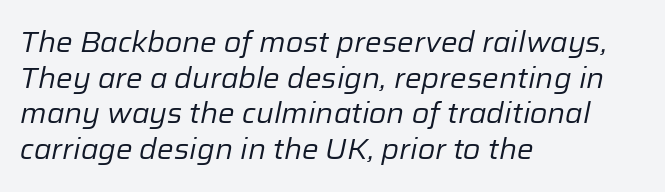
How are the letters spaced? Ordinarily, with no added tracking. Slant detected: the letters are inclined. Layout note: lines flush left. Normally led — the rows are evenly, conventionally spaced.
